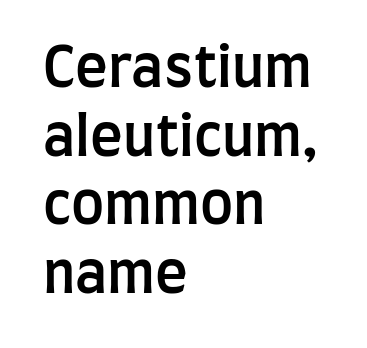
Is the type bold? Partly — it's a semibold, heavier than regular but not fully bold. Rendered with straight, roman letterforms. Short and long lines alike share a common starting point at left. Regarding leading, the lines here are spaced in the standard way.
